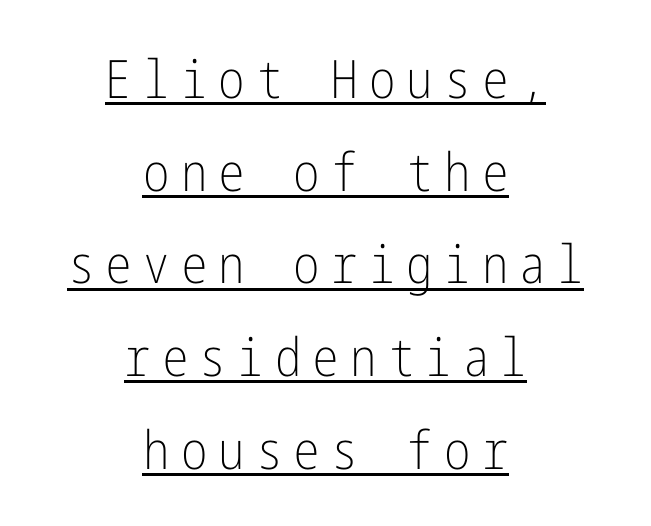
{"serif": "no", "italic": "no", "bold": "no", "weight": "light", "width": "condensed", "stroke_contrast": "low", "x_height": "medium", "underline": "yes", "align": "center", "line_spacing_ratio": 1.75, "letter_spacing": "wide", "letter_spacing_em": 0.21, "glyph_px": 53}
